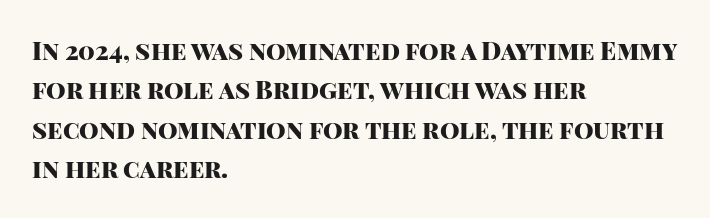
{"italic": "no", "bold": "yes", "underline": "no", "align": "left", "line_spacing": "normal", "line_spacing_ratio": 1.58, "letter_spacing": "normal", "letter_spacing_em": 0.0, "glyph_px": 25}
